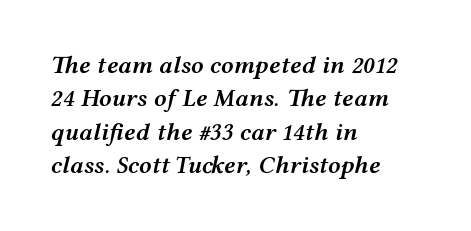
These words are printed semibold, heavier than regular yet not bold. These lines stack with their left ends in a neat column. Is there much room between lines? A standard amount, neither cramped nor airy. Nobody drew a line under any word here. The type is set solid horizontally, with unmodified tracking.
